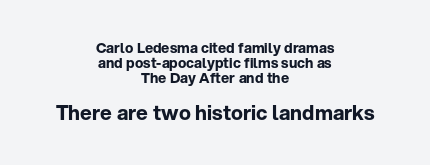
The image shows 20 px bold type, upright; set centered, tight line spacing (1.08x), normal letter spacing, not underlined; the second (bottom) block is 1.43x larger.
